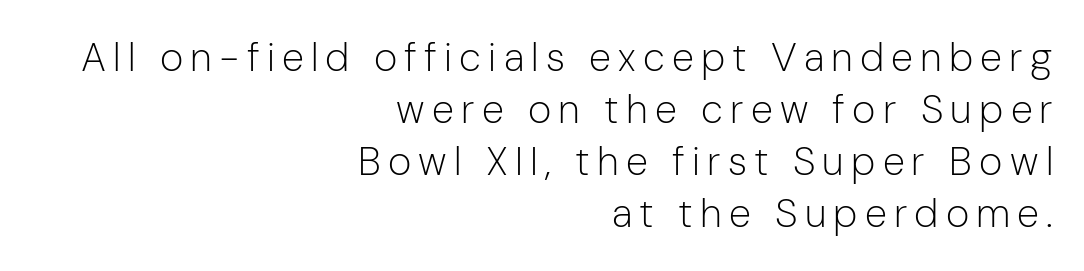
The image shows 40 px light sans-serif type, upright; set right-aligned, normal line spacing (1.3x), not underlined; low stroke contrast and a medium x-height.
